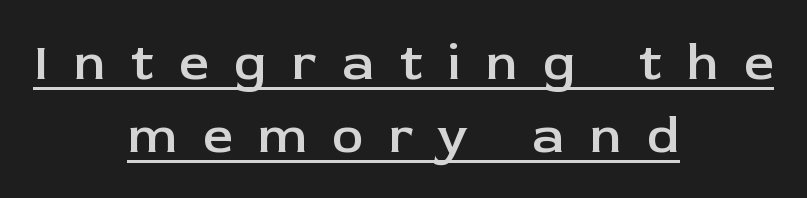
The image shows 53 px semibold sans-serif type, upright; set centered, normal line spacing (1.37x), unusually wide letter spacing (+0.48 em), underlined; low stroke contrast and a medium x-height.
